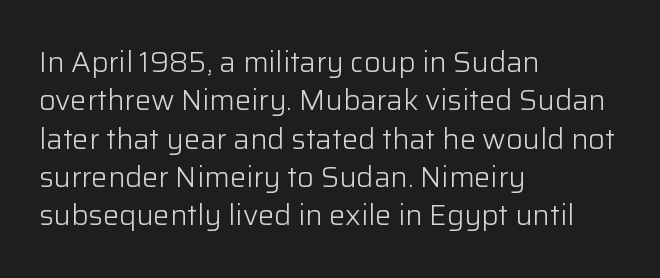
{"serif": "no", "italic": "no", "bold": "no", "weight": "light", "width": "normal", "stroke_contrast": "low", "x_height": "medium", "monospaced": "no", "underline": "no", "align": "left", "line_spacing": "normal", "line_spacing_ratio": 1.32, "letter_spacing": "normal", "letter_spacing_em": 0.0, "glyph_px": 29}
